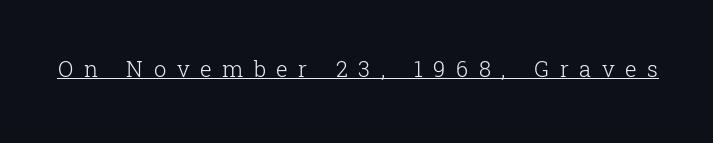
Q: Is the text bold? A: No.
Q: Is the text italic (slanted)? A: No, it is upright.
Q: Is the text underlined? A: Yes.
Q: Is the spacing between letters normal or unusually wide? A: Unusually wide.
